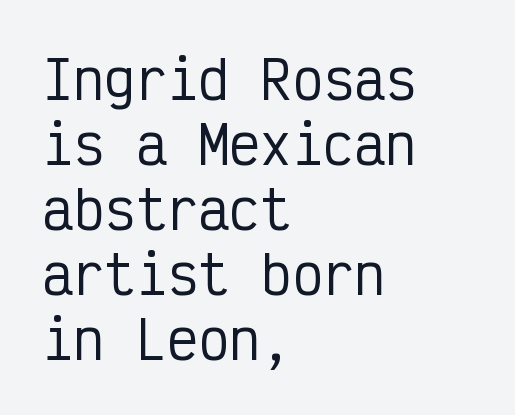
{"serif": "no", "italic": "no", "width": "condensed", "stroke_contrast": "low", "x_height": "medium", "monospaced": "yes", "underline": "no", "align": "left", "line_spacing": "normal", "line_spacing_ratio": 1.25, "letter_spacing": "normal", "letter_spacing_em": 0.0, "glyph_px": 52}
